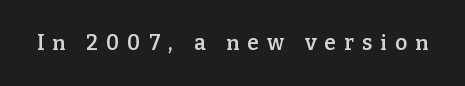
{"italic": "no", "bold": "semi", "underline": "no", "letter_spacing": "wide", "letter_spacing_em": 0.39, "glyph_px": 21}
